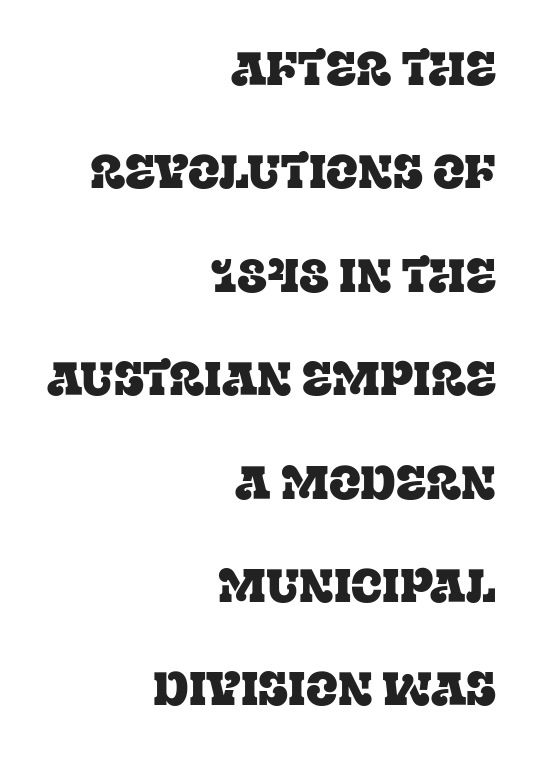
{"serif": "yes", "italic": "no", "width": "normal", "stroke_contrast": "low", "x_height": "large", "monospaced": "no", "underline": "no", "align": "right", "line_spacing": "loose", "line_spacing_ratio": 2.2, "letter_spacing": "normal", "letter_spacing_em": 0.0, "glyph_px": 47}
